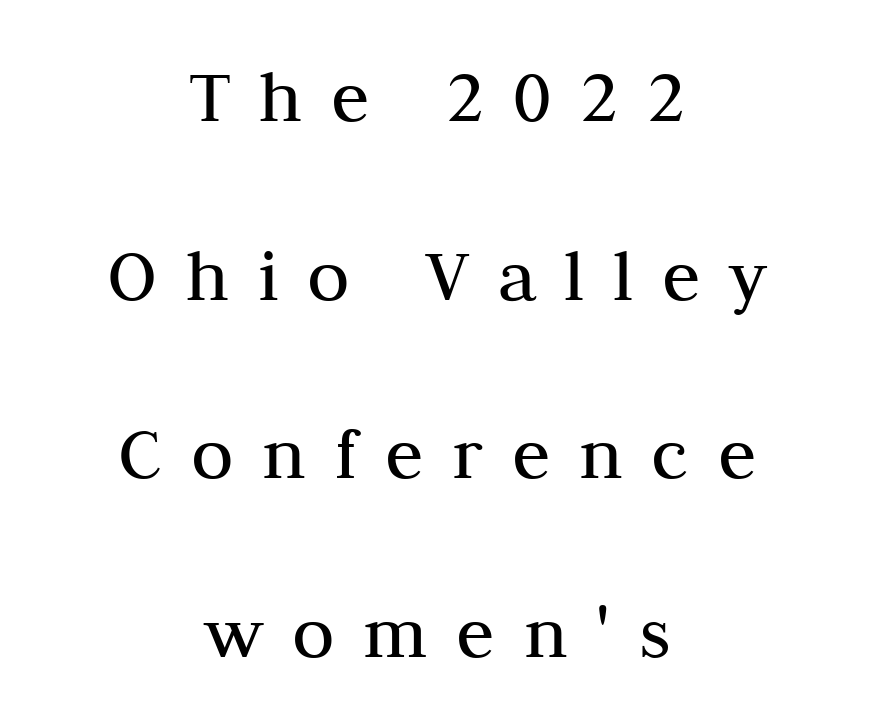
The image shows 78 px regular-weight serif type, upright; set centered, loose line spacing (2.29x), unusually wide letter spacing (+0.37 em), not underlined; medium stroke contrast and a medium x-height.
